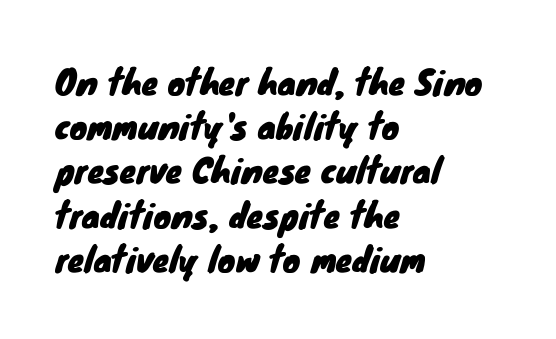
Q: Is the typeface a serif or a sans-serif typeface? A: Sans-serif.
Q: Is the text underlined? A: No.
Q: How is the paragraph aligned? A: Left-aligned.
Q: Is the spacing between letters normal or unusually wide? A: Normal.
Q: Is the spacing between lines tight, normal or loose? A: Normal.
Q: Width (condensed, normal, or wide)? A: Normal.
Q: Stroke contrast? A: Low.
Q: x-height? A: Small.
Q: Monospaced? A: No.
